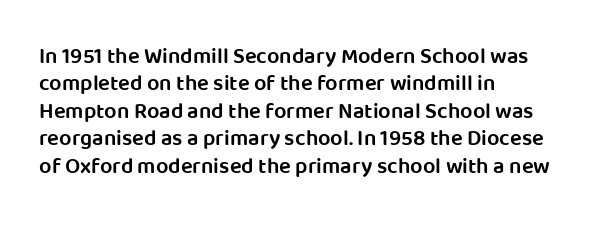
The image shows 22 px text type, upright; set left-aligned, normal line spacing (1.25x), normal letter spacing, not underlined.
